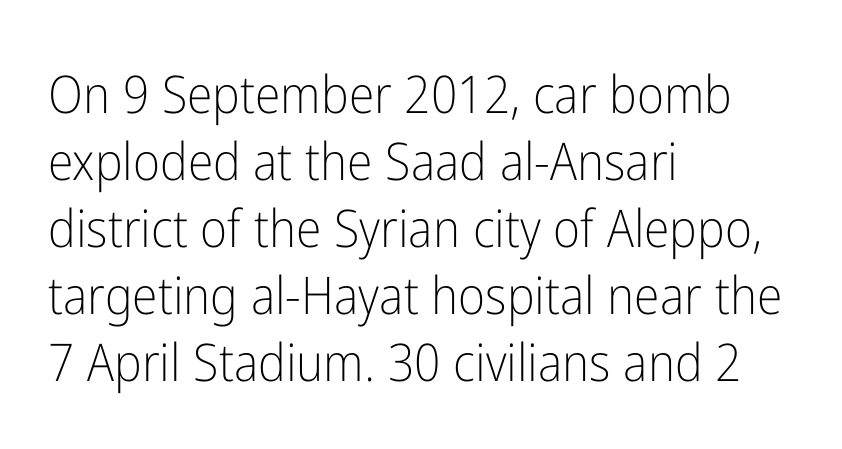
Q: Is the text bold? A: No.
Q: Is the text italic (slanted)? A: No, it is upright.
Q: Is the typeface a serif or a sans-serif typeface? A: Sans-serif.
Q: Is the text underlined? A: No.
Q: How is the paragraph aligned? A: Left-aligned.
Q: Is the spacing between letters normal or unusually wide? A: Normal.
Q: Is the spacing between lines tight, normal or loose? A: Normal.
Q: Width (condensed, normal, or wide)? A: Condensed.
Q: Stroke contrast? A: Low.
Q: x-height? A: Medium.
Q: Monospaced? A: No.
